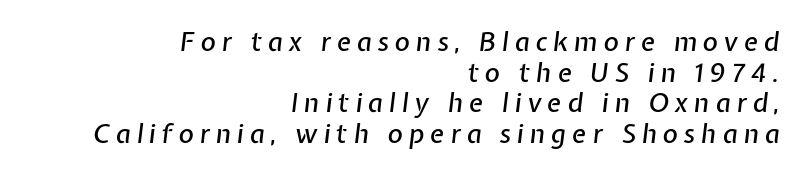
Q: Is the text italic (slanted)? A: Yes, it leans right by about 7 degrees.
Q: Is the text underlined? A: No.
Q: How is the paragraph aligned? A: Right-aligned.
Q: Is the spacing between letters normal or unusually wide? A: Unusually wide.
